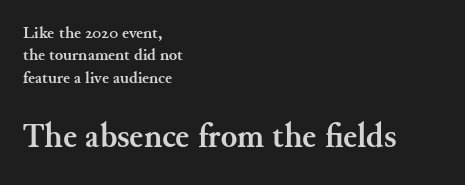
Q: Is the text bold? A: Yes.
Q: Is the text italic (slanted)? A: No, it is upright.
Q: Is the typeface a serif or a sans-serif typeface? A: Serif.
Q: Is the text underlined? A: No.
Q: How is the paragraph aligned? A: Left-aligned.
Q: Is the spacing between letters normal or unusually wide? A: Normal.
Q: Is the spacing between lines tight, normal or loose? A: Normal.
Q: Which block of text is set in a larger size, the first (top) or the second (bottom)? A: The second (bottom) one.
Q: Width (condensed, normal, or wide)? A: Normal.
Q: Stroke contrast? A: Medium.
Q: x-height? A: Small.
Q: Monospaced? A: No.
